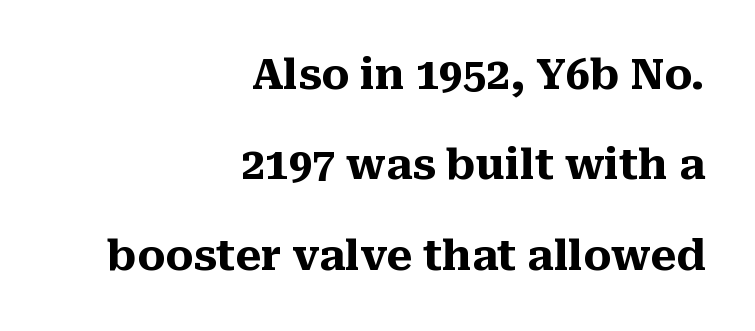
{"serif": "yes", "italic": "no", "bold": "yes", "weight": "heavy", "width": "normal", "stroke_contrast": "medium", "x_height": "medium", "monospaced": "no", "underline": "no", "align": "right", "line_spacing": "loose", "line_spacing_ratio": 2.15, "letter_spacing": "normal", "letter_spacing_em": 0.0, "glyph_px": 42}
